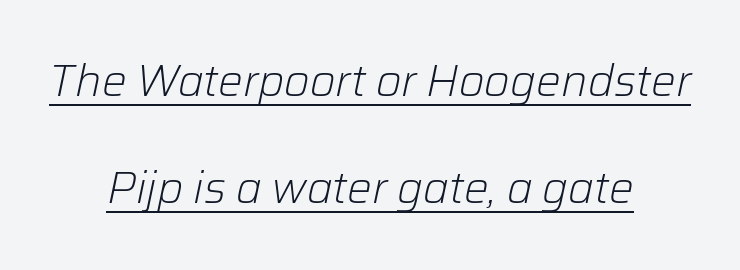
The image shows 44 px light type, italic (leaning right); set centered, loose line spacing (2.44x), normal letter spacing, underlined; low stroke contrast and a medium x-height.
